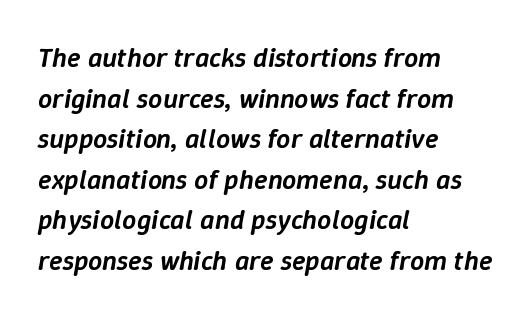
The image shows 28 px semibold type, italic (leaning right); set left-aligned, normal line spacing (1.45x), normal letter spacing, not underlined; low stroke contrast and a medium x-height.
